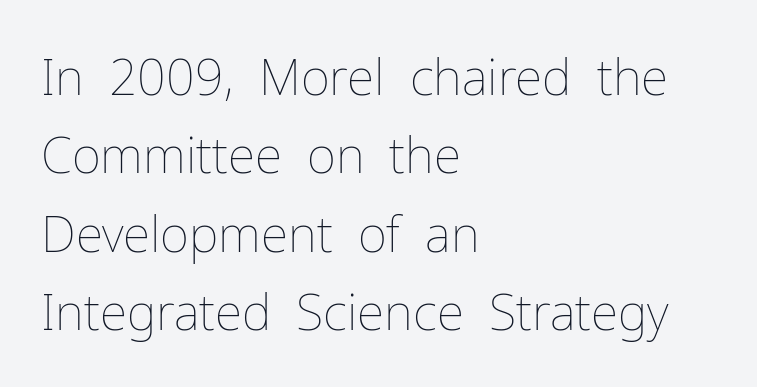
The image shows 50 px thin type, upright; set left-aligned, normal line spacing (1.57x), normal letter spacing, not underlined; low stroke contrast and a medium x-height.
